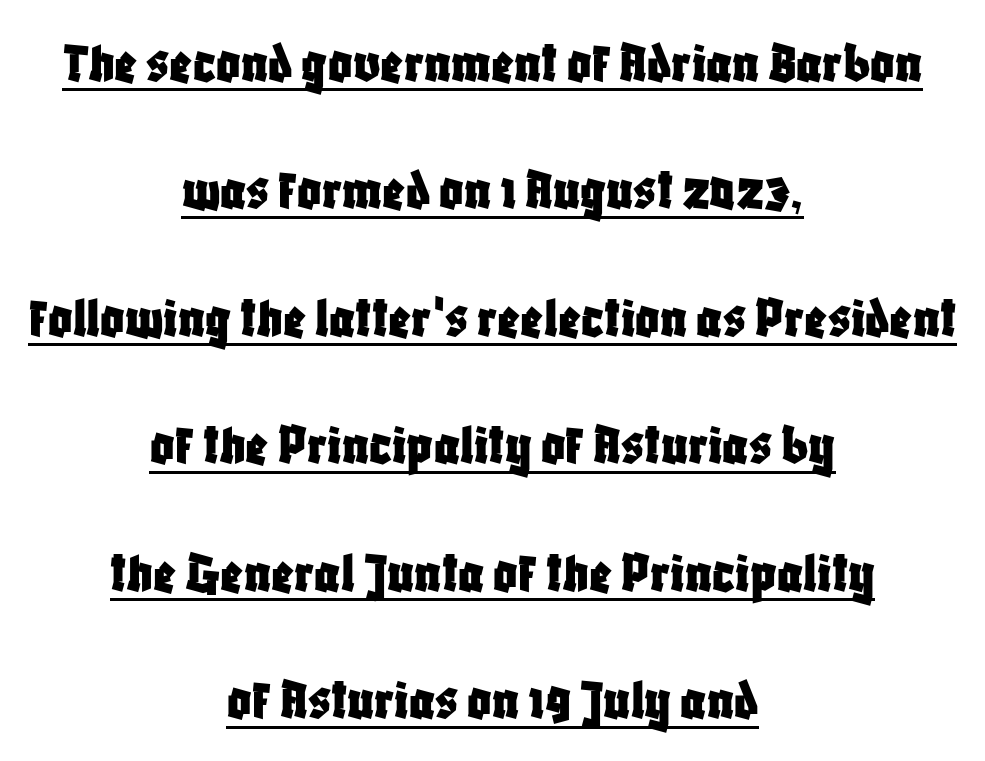
{"serif": "no", "italic": "no", "width": "condensed", "stroke_contrast": "low", "x_height": "large", "monospaced": "no", "underline": "yes", "align": "center", "line_spacing": "loose", "line_spacing_ratio": 2.16, "letter_spacing": "normal", "letter_spacing_em": 0.0, "glyph_px": 59}
